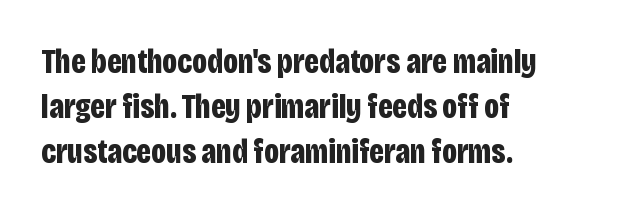
You could not count columns in this text — the font is proportionally spaced. The rendering uses a moderate line-height, typical for paragraphs. Regarding serifs, this sample does without them. Rule under the text: the space is simply empty. These lines are set flush left with a ragged right edge. The type sits square on the baseline with zero lean.
